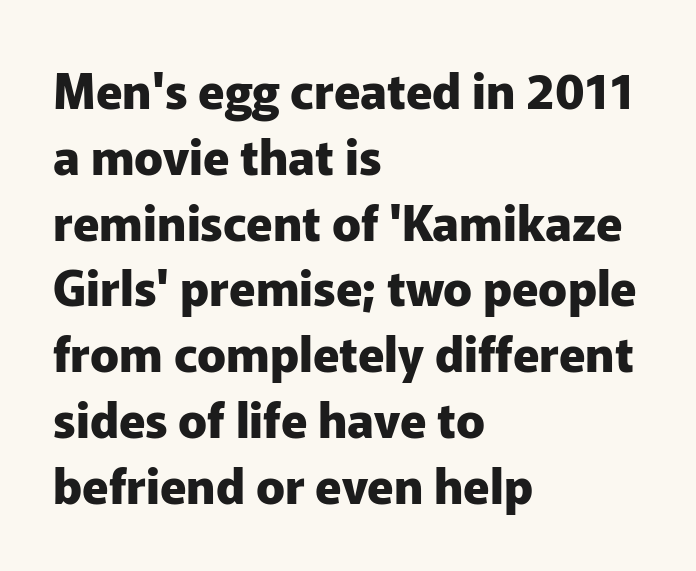
Each word holds together tightly as a unit, with standard inter-letter gaps. These lines are composed in type without serifs. All the whitespace from short lines collects on the right. Compared with typical paragraphs, the rows here are spaced about the same. Each letter keeps its own natural width here, so spacing adapts to shape. The face used here has the dense, thick strokes of a bold.
